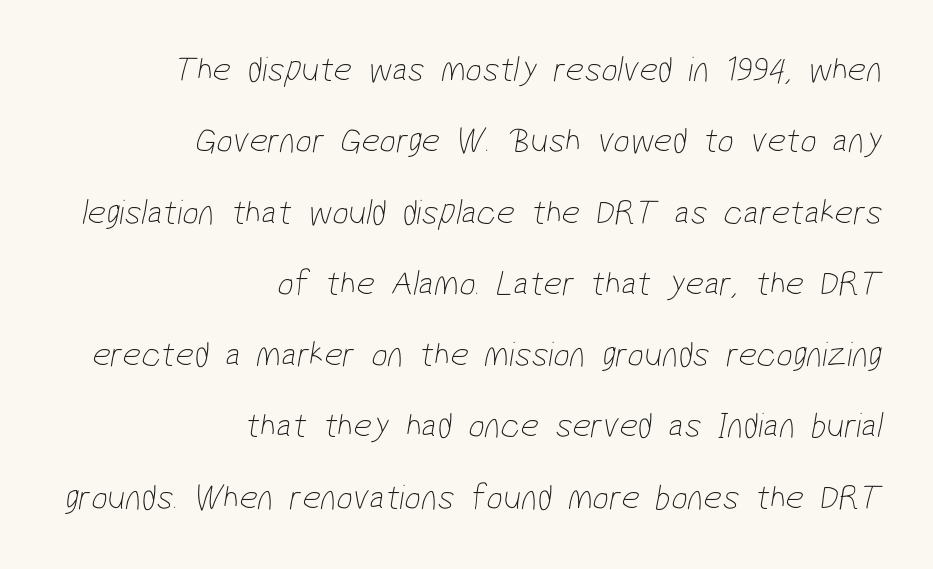
The image shows 36 px thin, condensed sans-serif type; set right-aligned, loose line spacing (1.98x), normal letter spacing, not underlined; low stroke contrast and a medium x-height.
